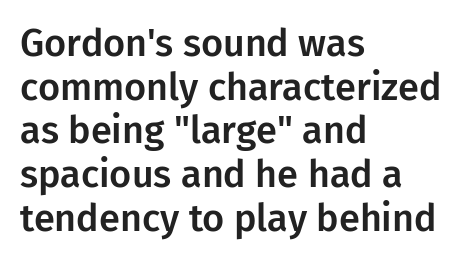
The image shows 38 px sans-serif type, upright; set left-aligned, tight line spacing (1.15x), normal letter spacing, not underlined; low stroke contrast and a medium x-height.
